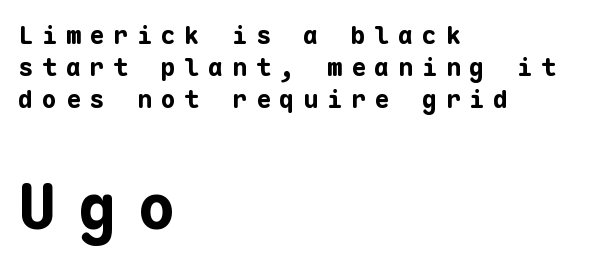
In terms of posture, this sample is upright. Left-aligned paragraph, ragged on the right. Reading down the column, the eye jumps a familiar distance to each next line. The second block has been scaled up relative to the first. Think of a typewriter: that constant character pitch is what you see here.
